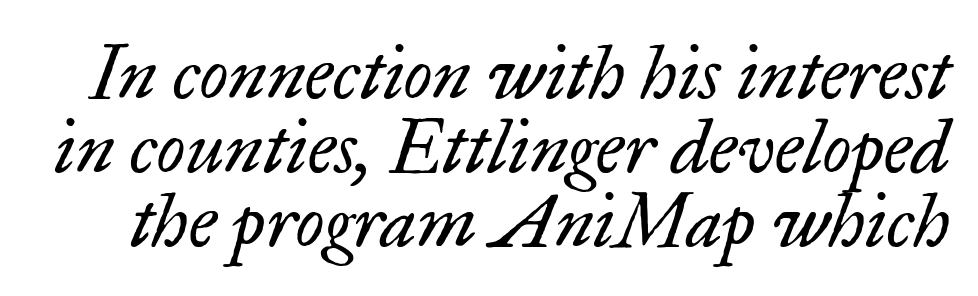
Q: Is the text bold? A: No.
Q: Is the text italic (slanted)? A: Yes, it leans right by about 17 degrees.
Q: Is the typeface a serif or a sans-serif typeface? A: Serif.
Q: Is the text underlined? A: No.
Q: Is the spacing between letters normal or unusually wide? A: Normal.
Q: Is the spacing between lines tight, normal or loose? A: Tight.
Q: Width (condensed, normal, or wide)? A: Normal.
Q: Stroke contrast? A: Low.
Q: x-height? A: Small.
Q: Monospaced? A: No.
